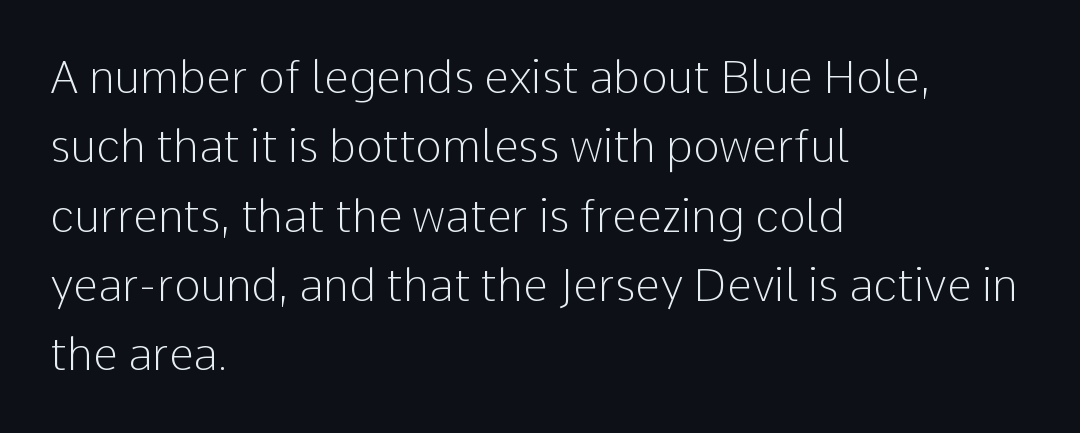
The image shows 45 px light sans-serif type, upright; set left-aligned, normal line spacing (1.54x), normal letter spacing, not underlined; low stroke contrast and a medium x-height.
